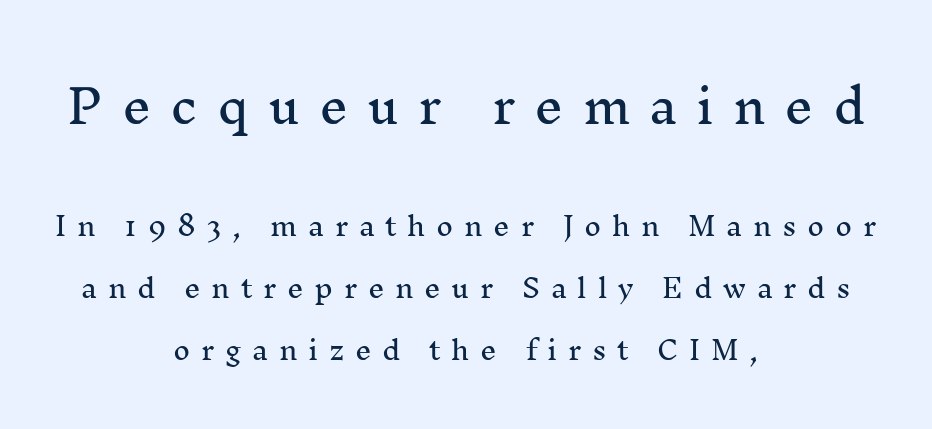
Beneath every word, the page is bare. You get the large type first, then a drop to smaller type. Caption: multi-line text, centered on the measure. This sample uses expanded letter spacing, leaving extra air between glyphs.
